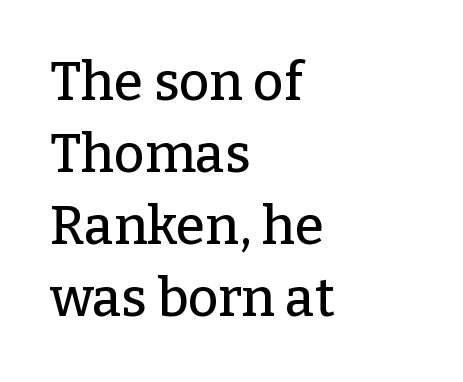
The image shows 53 px serif type, upright; set left-aligned, normal line spacing (1.36x), normal letter spacing, not underlined; low stroke contrast and a medium x-height.
